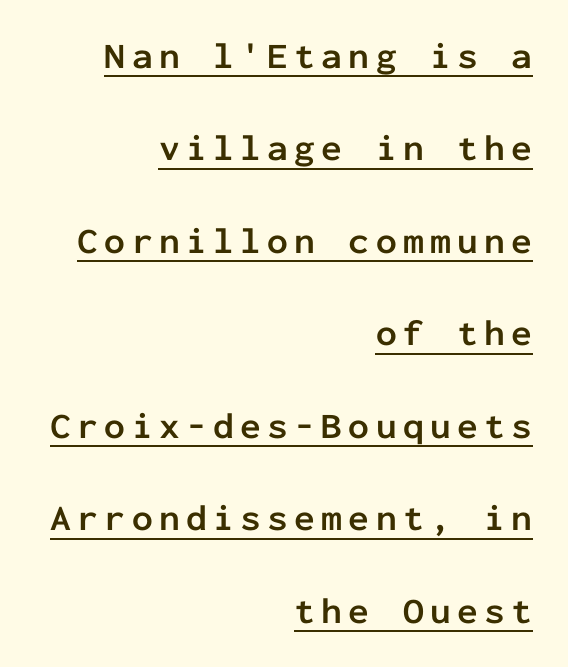
{"serif": "no", "italic": "no", "bold": "yes", "weight": "semibold", "width": "normal", "stroke_contrast": "low", "x_height": "medium", "monospaced": "yes", "underline": "yes", "align": "right", "line_spacing": "loose", "line_spacing_ratio": 2.5, "glyph_px": 37}
